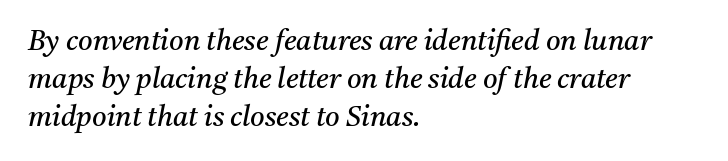
Q: Is the text bold? A: No.
Q: Is the text italic (slanted)? A: Yes, it leans right by about 11 degrees.
Q: Is the typeface a serif or a sans-serif typeface? A: Serif.
Q: Is the text underlined? A: No.
Q: How is the paragraph aligned? A: Left-aligned.
Q: Is the spacing between letters normal or unusually wide? A: Normal.
Q: Is the spacing between lines tight, normal or loose? A: Normal.
Q: Width (condensed, normal, or wide)? A: Normal.
Q: Stroke contrast? A: Medium.
Q: x-height? A: Medium.
Q: Monospaced? A: No.
